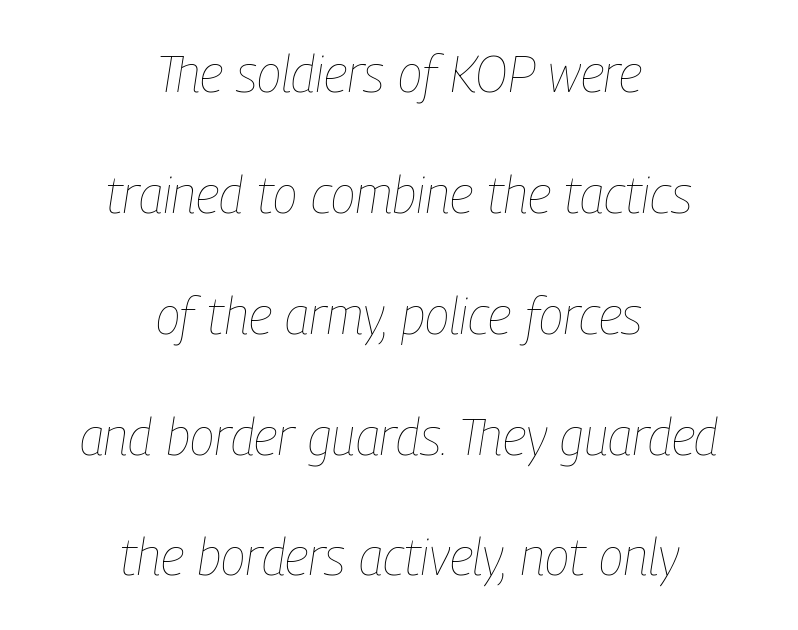
Q: Is the text bold? A: No.
Q: Is the text italic (slanted)? A: Yes, it leans right by about 9 degrees.
Q: Is the text underlined? A: No.
Q: How is the paragraph aligned? A: Centered.
Q: Is the spacing between letters normal or unusually wide? A: Normal.
Q: Is the spacing between lines tight, normal or loose? A: Loose.
Q: Width (condensed, normal, or wide)? A: Condensed.
Q: Stroke contrast? A: Low.
Q: x-height? A: Medium.
Q: Monospaced? A: No.
